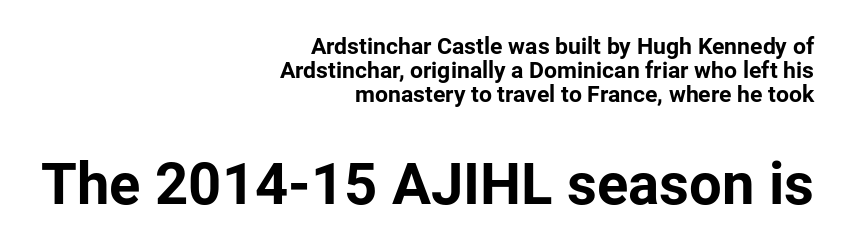
Is this a fixed-width face? No — the glyphs have proportional, varying widths. Letters rest on an invisible, unmarked baseline. Of the two passages, the one underneath uses the larger point size. The lettering holds an erect, upright posture throughout. These lines are set flush right with a ragged left edge. The rendering uses a small line-height, squeezing the rows.
